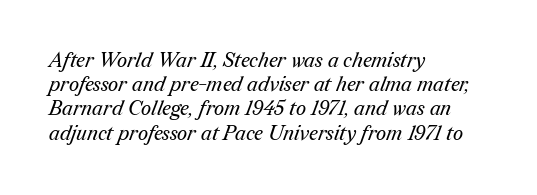
{"bold": "no", "underline": "no", "align": "left", "line_spacing_ratio": 1.21, "letter_spacing": "normal", "letter_spacing_em": 0.0, "glyph_px": 20}
